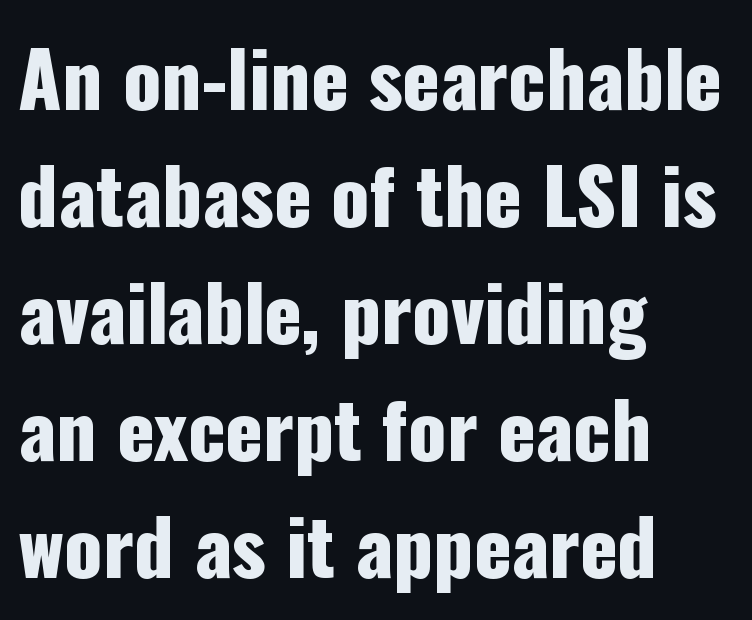
The image shows 77 px condensed sans-serif type, upright; set left-aligned, normal line spacing (1.52x), normal letter spacing, not underlined; low stroke contrast and a medium x-height.
